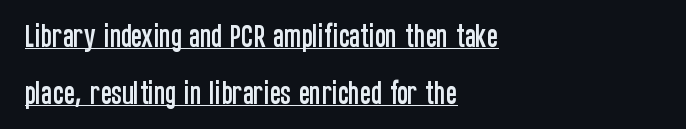
Short and long lines alike share a common starting point at left. Glyph-to-glyph distance matches everyday printed text. Line spacing here is loose. Tall strokes in this sample are plumb rather than angled. Caption: lettering with a line underneath.
